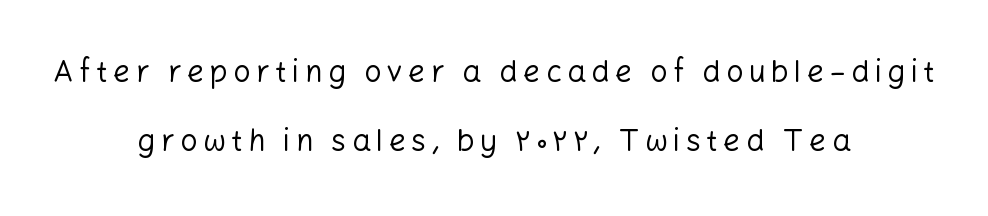
You can tell from the bare stems that sans-serif type was used. In CSS terms this would be text-align: center. The strip under each line holds only bare page. Weight: not bold — regular or lighter. These lines are rendered in a variable-pitch font. Summary of vertical rhythm: relaxed, with wide interline spacing.
